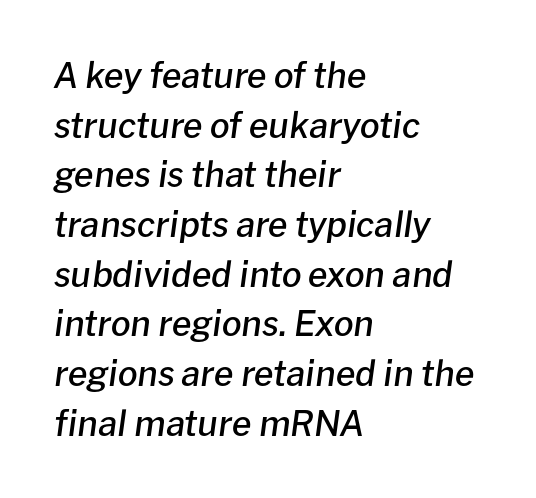
{"italic": "yes", "lean": "right", "slant_degrees": 8, "bold": "semi", "weight": "semibold", "width": "normal", "stroke_contrast": "low", "x_height": "medium", "monospaced": "no", "underline": "no", "align": "left", "line_spacing": "normal", "line_spacing_ratio": 1.42, "letter_spacing": "normal", "letter_spacing_em": 0.0, "glyph_px": 35}
